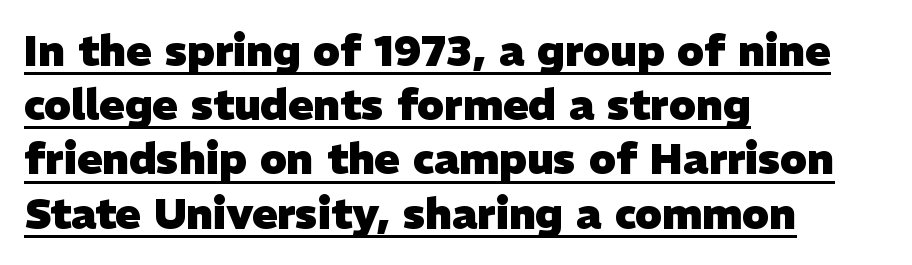
Q: Is the text bold? A: Yes.
Q: Is the typeface a serif or a sans-serif typeface? A: Sans-serif.
Q: Is the text underlined? A: Yes.
Q: How is the paragraph aligned? A: Left-aligned.
Q: Is the spacing between letters normal or unusually wide? A: Normal.
Q: Is the spacing between lines tight, normal or loose? A: Normal.
Q: Width (condensed, normal, or wide)? A: Normal.
Q: Stroke contrast? A: Low.
Q: x-height? A: Medium.
Q: Monospaced? A: No.
